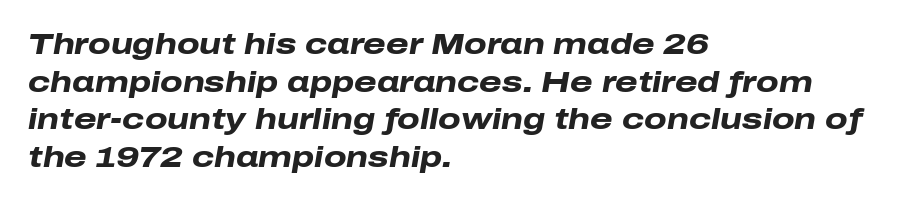
The strip under each line holds only bare page. Plenty of ink on the page — the face is bold. Where is the straight margin? On the left. The passage shown is typed in a proportional face where columns would drift. Horizontal bands of white between lines are of average thickness.
